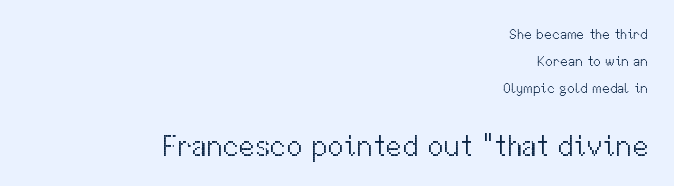
The lines are spread far apart with generous leading. The letters advance in unequal steps, a hallmark of proportional type. Letters have the restrained weight of plain body copy at most. Unlike italic type, these characters show no tilt at all. Is this a sans? Yes — the strokes have no serifs.
